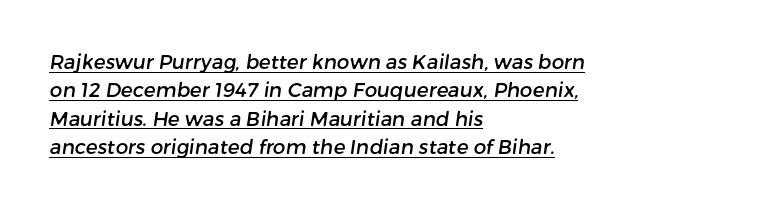
You could call the tracking neutral — neither tight nor loose. Evenly set lines give the paragraph a standard silhouette. Caption: multi-line text, flush left, ragged right. Underlined type.
